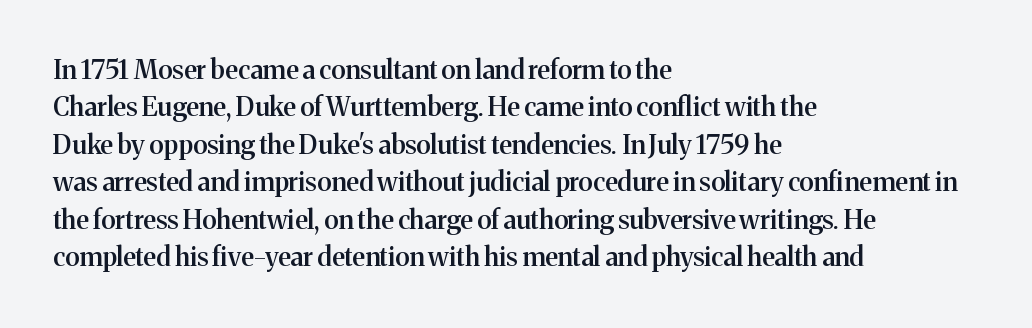
The image shows 26 px text type, upright; set left-aligned, normal line spacing (1.44x), normal letter spacing, not underlined.
